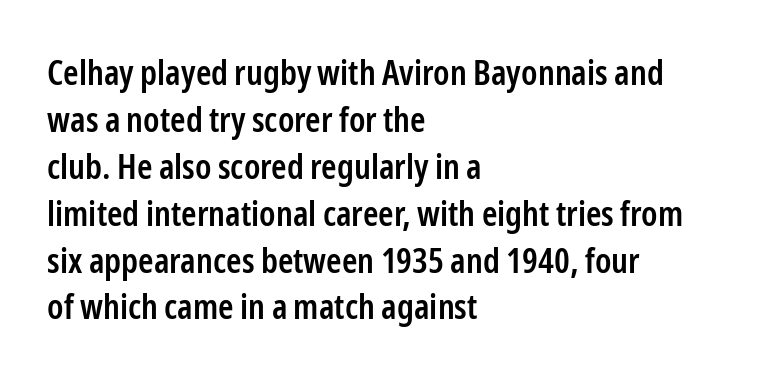
Q: Is the text bold? A: Semi-bold.
Q: Is the text italic (slanted)? A: No, it is upright.
Q: Is the typeface a serif or a sans-serif typeface? A: Sans-serif.
Q: Is the text underlined? A: No.
Q: How is the paragraph aligned? A: Left-aligned.
Q: Is the spacing between letters normal or unusually wide? A: Normal.
Q: Is the spacing between lines tight, normal or loose? A: Normal.
Q: Width (condensed, normal, or wide)? A: Condensed.
Q: Stroke contrast? A: Low.
Q: x-height? A: Medium.
Q: Monospaced? A: No.
